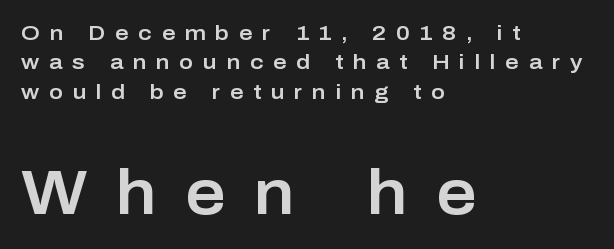
Q: Is the text italic (slanted)? A: No, it is upright.
Q: Is the typeface a serif or a sans-serif typeface? A: Sans-serif.
Q: Is the text underlined? A: No.
Q: How is the paragraph aligned? A: Left-aligned.
Q: Is the spacing between letters normal or unusually wide? A: Unusually wide.
Q: Is the spacing between lines tight, normal or loose? A: Normal.
Q: Which block of text is set in a larger size, the first (top) or the second (bottom)? A: The second (bottom) one.
Q: Width (condensed, normal, or wide)? A: Normal.
Q: Stroke contrast? A: Low.
Q: x-height? A: Medium.
Q: Monospaced? A: No.
